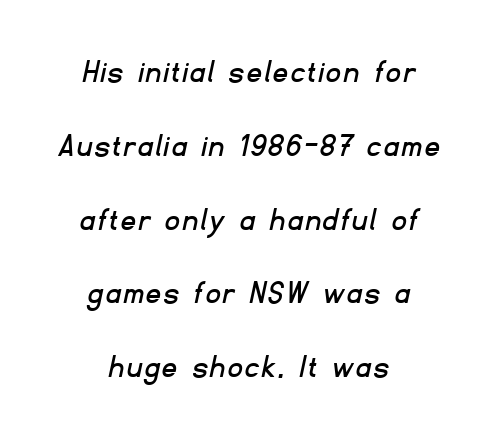
The image shows 34 px sans-serif type; set centered, loose line spacing (2.17x), not underlined; low stroke contrast and a small x-height.
